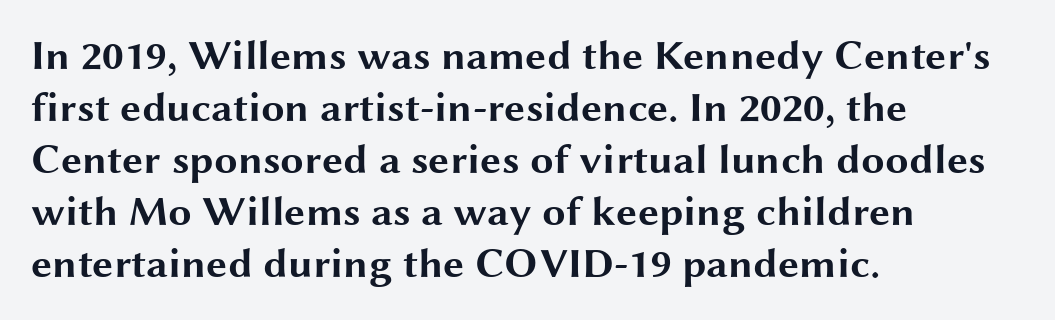
{"serif": "no", "italic": "no", "bold": "yes", "weight": "bold", "width": "wide", "stroke_contrast": "medium", "x_height": "medium", "monospaced": "no", "underline": "no", "align": "left", "line_spacing_ratio": 1.24, "letter_spacing": "normal", "letter_spacing_em": 0.0, "glyph_px": 42}
